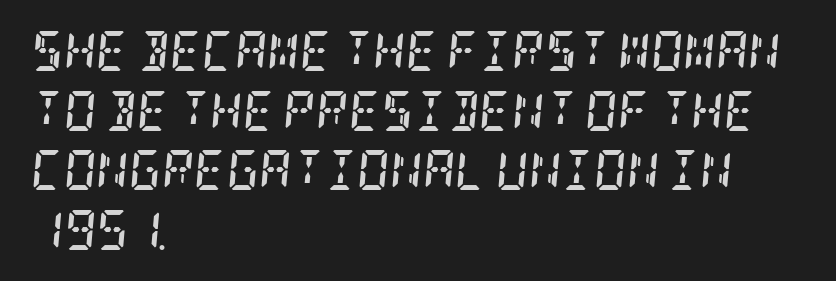
Here the glyphs are tracked normally, forming tight word shapes. These lines carry a lot of weight — the face is fully bold. Students, observe: this is what conventionally led text looks like. Style check: oblique. The letters carry serifs — small finishing strokes at the ends of their stems.
